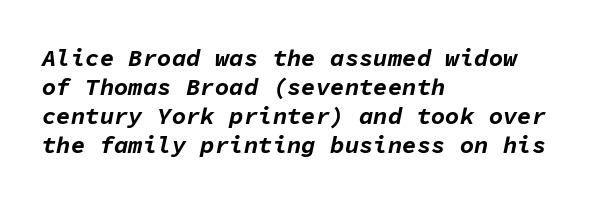
Q: Is the text bold? A: Yes.
Q: Is the text italic (slanted)? A: Yes, it leans right by about 11 degrees.
Q: Is the text underlined? A: No.
Q: How is the paragraph aligned? A: Left-aligned.
Q: Is the spacing between letters normal or unusually wide? A: Normal.
